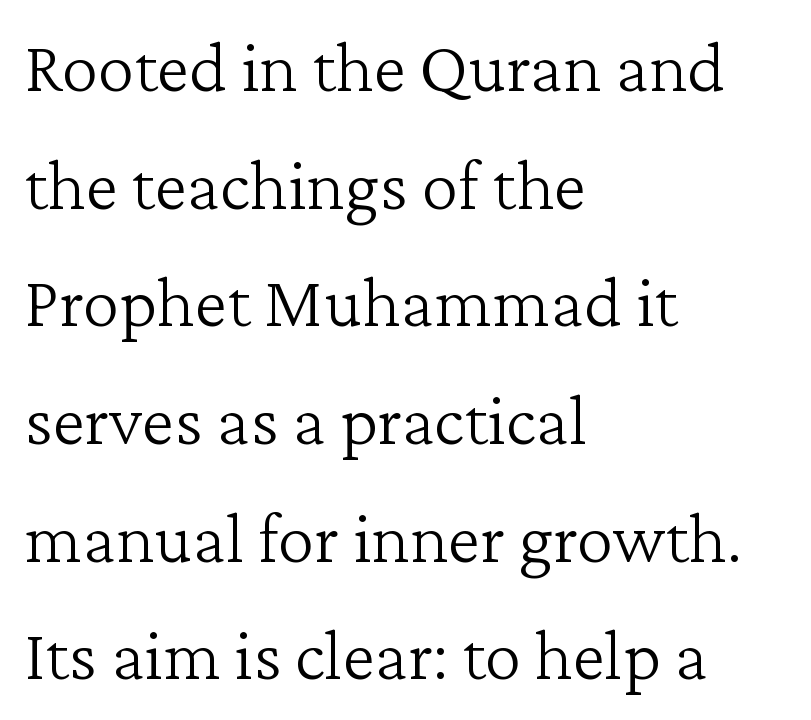
The image shows 74 px light serif type, upright; set left-aligned, normal line spacing (1.59x), normal letter spacing, not underlined; low stroke contrast and a medium x-height.
